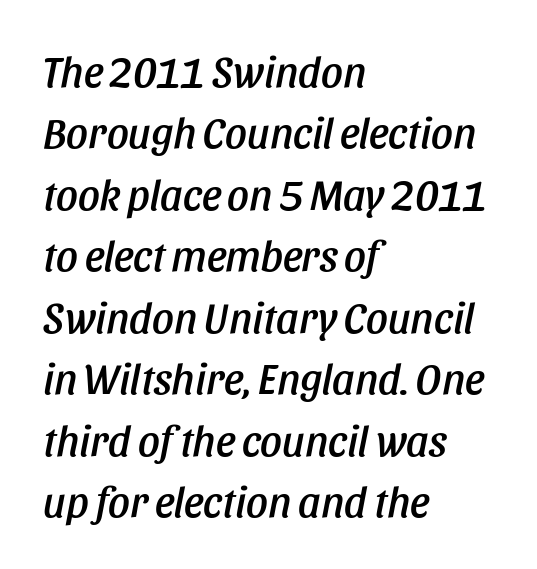
Q: Is the text italic (slanted)? A: Yes, it leans right by about 11 degrees.
Q: Is the text underlined? A: No.
Q: How is the paragraph aligned? A: Left-aligned.
Q: Is the spacing between letters normal or unusually wide? A: Normal.
Q: Is the spacing between lines tight, normal or loose? A: Normal.
Q: Width (condensed, normal, or wide)? A: Condensed.
Q: Stroke contrast? A: Low.
Q: x-height? A: Large.
Q: Monospaced? A: No.
